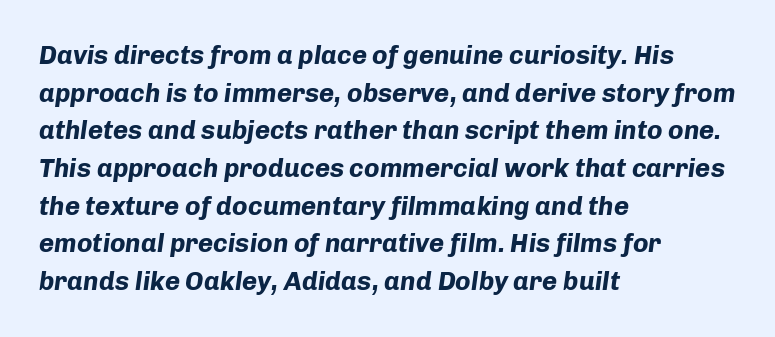
Q: Is the text bold? A: Yes.
Q: Is the text italic (slanted)? A: Yes, it leans right by about 8 degrees.
Q: Is the text underlined? A: No.
Q: How is the paragraph aligned? A: Left-aligned.
Q: Is the spacing between letters normal or unusually wide? A: Normal.
Q: Is the spacing between lines tight, normal or loose? A: Normal.
